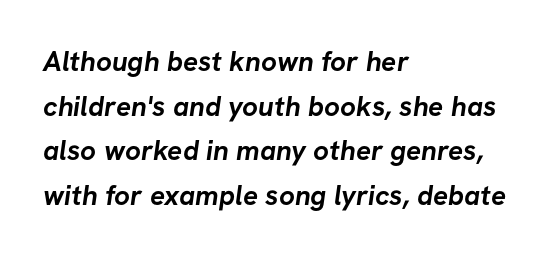
Q: Is the text bold? A: Yes.
Q: Is the typeface a serif or a sans-serif typeface? A: Sans-serif.
Q: Is the text underlined? A: No.
Q: How is the paragraph aligned? A: Left-aligned.
Q: Is the spacing between letters normal or unusually wide? A: Normal.
Q: Is the spacing between lines tight, normal or loose? A: Normal.
Q: Width (condensed, normal, or wide)? A: Normal.
Q: Stroke contrast? A: Low.
Q: x-height? A: Medium.
Q: Monospaced? A: No.
